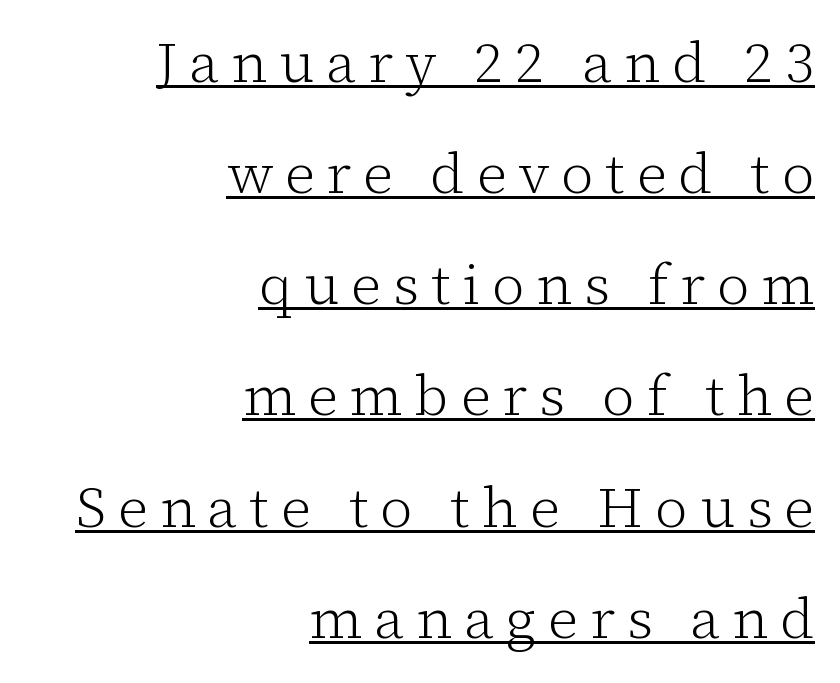
{"serif": "yes", "italic": "no", "bold": "no", "weight": "light", "width": "normal", "stroke_contrast": "low", "x_height": "medium", "monospaced": "no", "underline": "yes", "align": "right", "line_spacing": "loose", "line_spacing_ratio": 1.95, "letter_spacing": "wide", "letter_spacing_em": 0.21, "glyph_px": 57}
